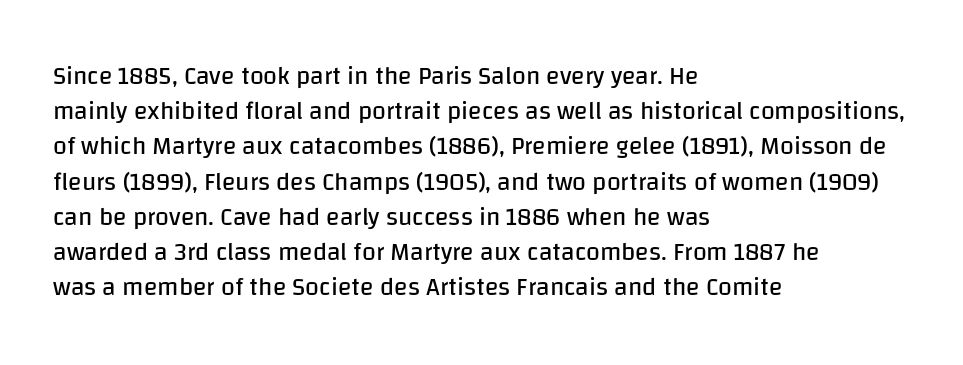
The image shows 25 px text type, upright; set left-aligned, normal line spacing (1.41x), normal letter spacing, not underlined.
